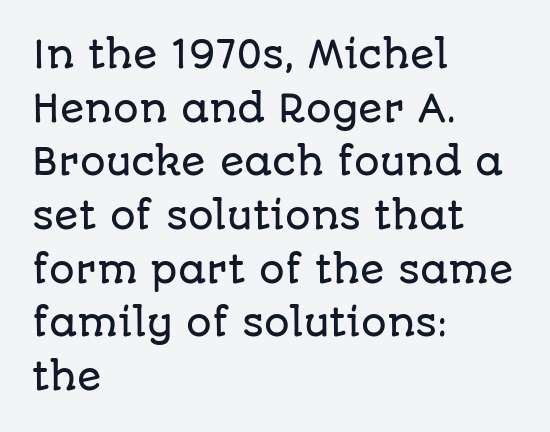
Q: Is the text italic (slanted)? A: No, it is upright.
Q: Is the typeface a serif or a sans-serif typeface? A: Sans-serif.
Q: Is the text underlined? A: No.
Q: How is the paragraph aligned? A: Left-aligned.
Q: Is the spacing between letters normal or unusually wide? A: Normal.
Q: Is the spacing between lines tight, normal or loose? A: Normal.
Q: Width (condensed, normal, or wide)? A: Normal.
Q: Stroke contrast? A: Low.
Q: x-height? A: Large.
Q: Monospaced? A: No.
